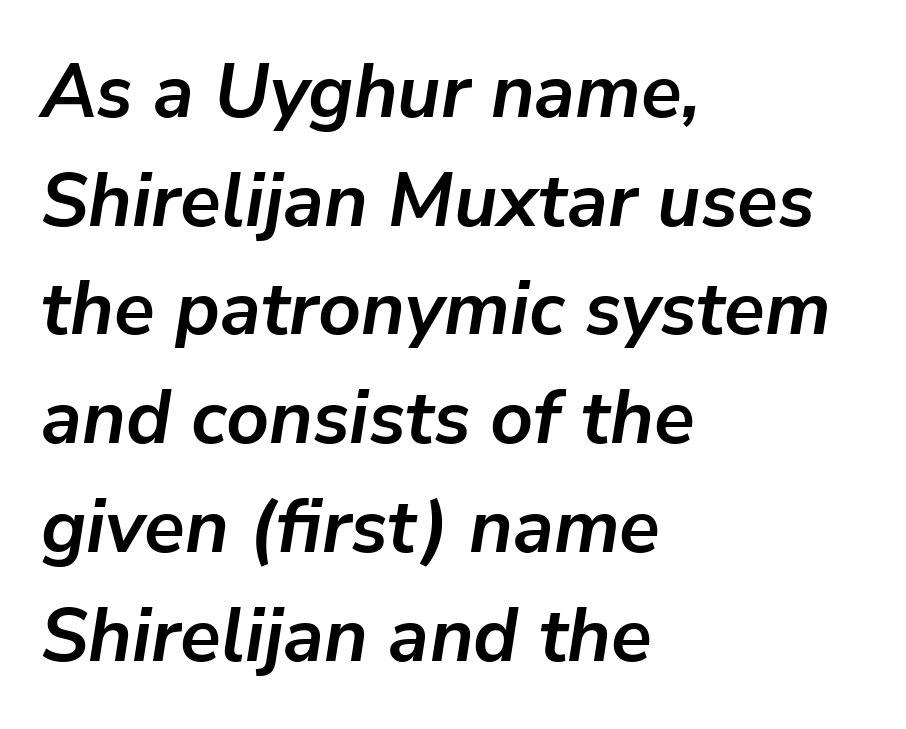
{"italic": "yes", "lean": "right", "slant_degrees": 9, "bold": "yes", "weight": "semibold", "width": "normal", "stroke_contrast": "low", "x_height": "medium", "monospaced": "no", "underline": "no", "align": "left", "line_spacing": "normal", "line_spacing_ratio": 1.45, "letter_spacing": "normal", "letter_spacing_em": 0.0, "glyph_px": 75}
